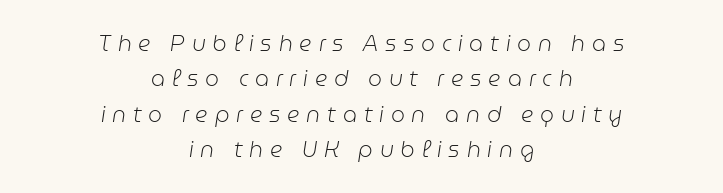
This sample uses expanded letter spacing, leaving extra air between glyphs. The passage shown stacks its lines at a standard gap. The font is comparable to plain body text, perhaps lighter. Just letters on the line, the space beneath them empty. Horizontal alignment here is central, giving a formal, balanced look.
